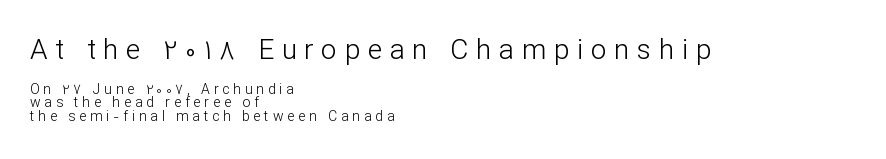
The image shows 28 px light sans-serif type, upright; set left-aligned, tight line spacing (0.95x), unusually wide letter spacing (+0.27 em), not underlined; the first (top) block is 2.0x larger; low stroke contrast and a medium x-height.
